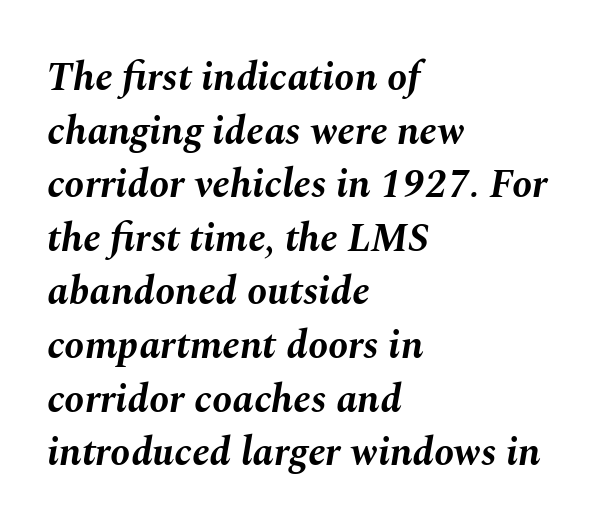
Q: Is the text bold? A: Yes.
Q: Is the text italic (slanted)? A: Yes, it leans right by about 10 degrees.
Q: Is the text underlined? A: No.
Q: How is the paragraph aligned? A: Left-aligned.
Q: Is the spacing between letters normal or unusually wide? A: Normal.
Q: Is the spacing between lines tight, normal or loose? A: Normal.
Q: Width (condensed, normal, or wide)? A: Normal.
Q: Stroke contrast? A: Medium.
Q: x-height? A: Medium.
Q: Monospaced? A: No.
